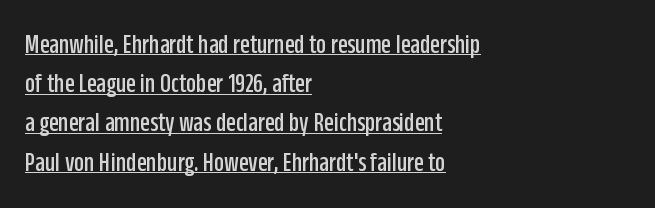
{"serif": "no", "italic": "no", "width": "condensed", "stroke_contrast": "low", "x_height": "large", "monospaced": "no", "underline": "yes", "align": "left", "line_spacing": "normal", "line_spacing_ratio": 1.4, "letter_spacing": "normal", "letter_spacing_em": 0.0, "glyph_px": 28}
